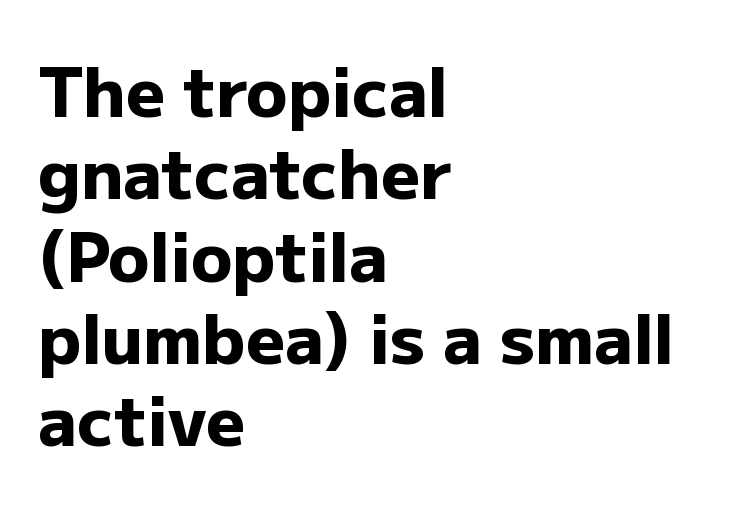
{"serif": "no", "italic": "no", "bold": "yes", "weight": "heavy", "width": "normal", "stroke_contrast": "low", "x_height": "medium", "monospaced": "no", "underline": "no", "align": "left", "line_spacing_ratio": 1.21, "letter_spacing": "normal", "letter_spacing_em": 0.0, "glyph_px": 68}
